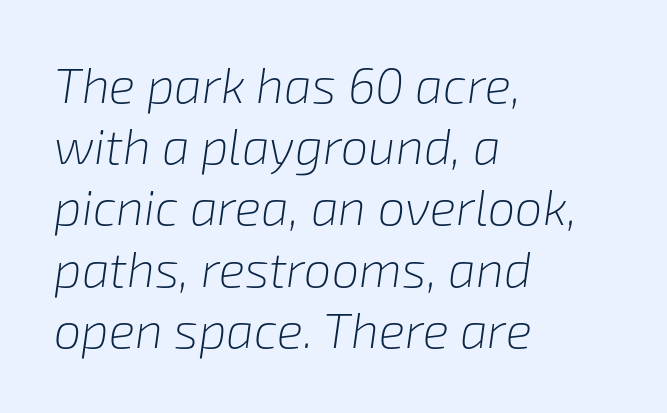
A normal amount of white space separates one row of letters from the next. Lines of text with bare space underneath. The letters sit at their default tracking, neither squeezed nor spread. Compared with a typical body face, this is equally light or lighter still. Looks like regular typesetting: each glyph gets only the width it needs.
